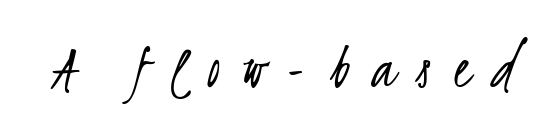
Q: Is the text bold? A: No.
Q: Is the typeface a serif or a sans-serif typeface? A: Sans-serif.
Q: Is the text underlined? A: No.
Q: Is the spacing between letters normal or unusually wide? A: Unusually wide.
Q: Width (condensed, normal, or wide)? A: Condensed.
Q: Stroke contrast? A: Low.
Q: x-height? A: Small.
Q: Monospaced? A: No.
